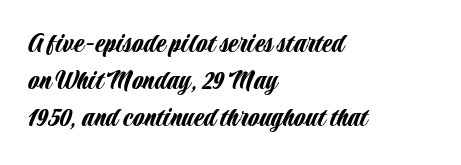
{"serif": "no", "width": "condensed", "stroke_contrast": "low", "x_height": "large", "monospaced": "no", "underline": "no", "align": "left", "line_spacing": "normal", "line_spacing_ratio": 1.28, "letter_spacing": "normal", "letter_spacing_em": 0.0, "glyph_px": 29}
